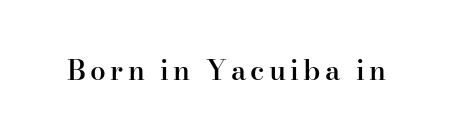
The image shows 28 px semibold serif type, upright; set not underlined; high stroke contrast and a small x-height.
